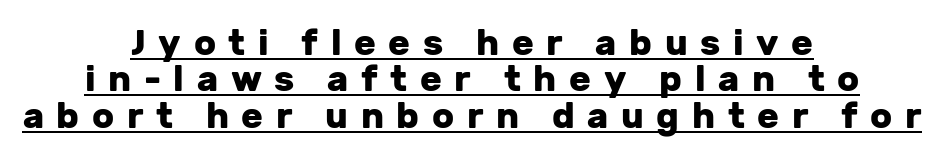
The image shows 36 px heavy sans-serif type, upright; set centered, tight line spacing (1.01x), unusually wide letter spacing (+0.35 em), underlined; low stroke contrast and a medium x-height.
